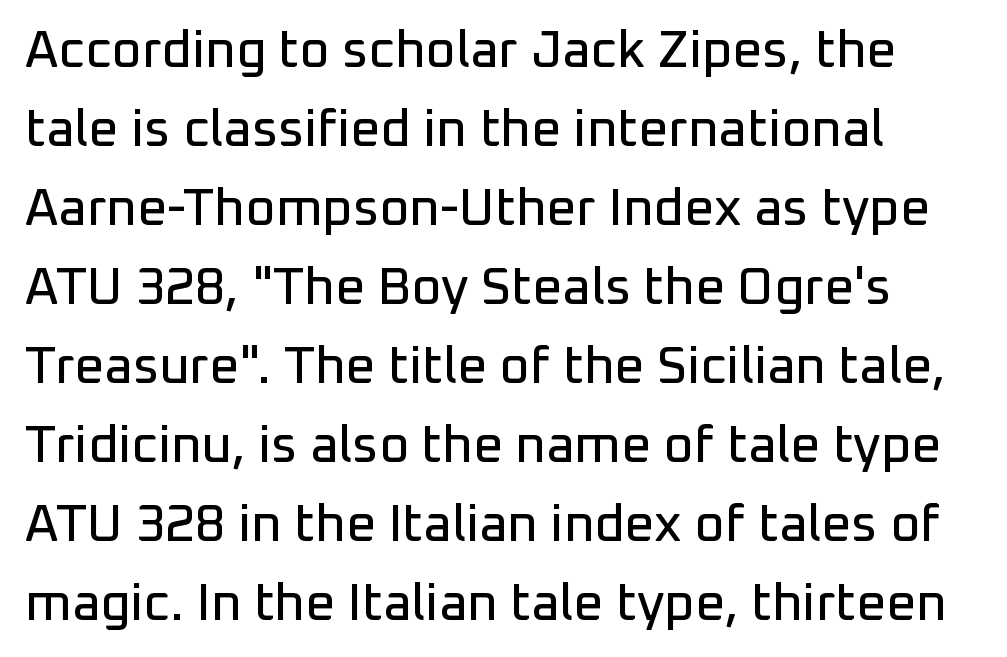
{"serif": "no", "italic": "no", "width": "normal", "stroke_contrast": "low", "x_height": "medium", "monospaced": "no", "underline": "no", "align": "left", "line_spacing": "normal", "line_spacing_ratio": 1.52, "letter_spacing": "normal", "letter_spacing_em": 0.0, "glyph_px": 52}
